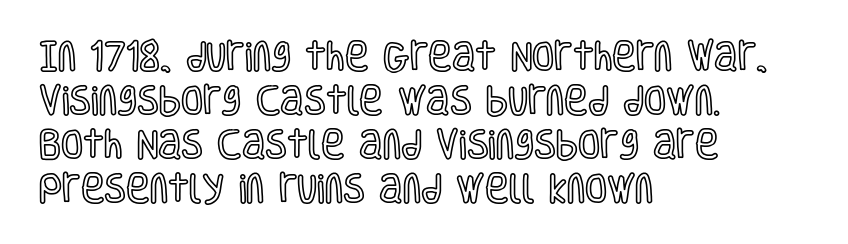
{"italic": "no", "width": "condensed", "x_height": "large", "monospaced": "no", "underline": "no", "align": "left", "line_spacing": "normal", "line_spacing_ratio": 1.38, "letter_spacing": "normal", "letter_spacing_em": 0.0, "glyph_px": 32}
